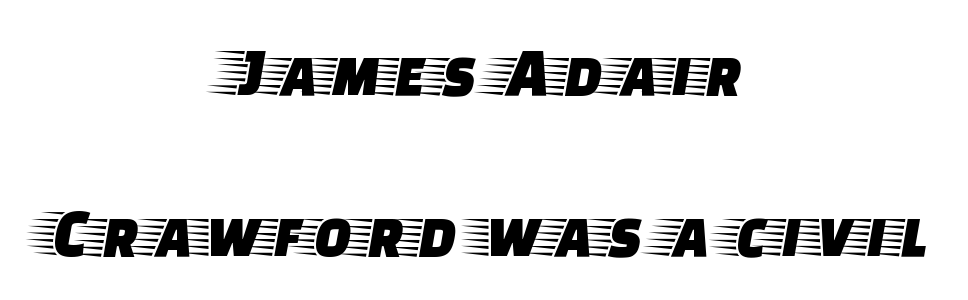
The whitespace from short lines is split evenly between both sides. Does the type have serifs? Yes, each stem ends in a small foot. Between one letter and the next there's only the usual sliver of space. The words here are not underlined. The rendering uses natural spacing where letterforms have individual widths.
